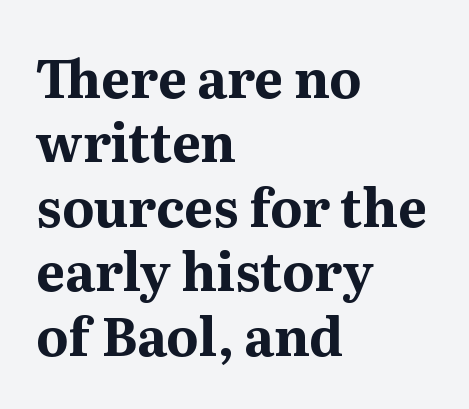
The image shows 52 px bold serif type, upright; set left-aligned, line spacing 1.24x, normal letter spacing, not underlined; medium stroke contrast and a medium x-height.
